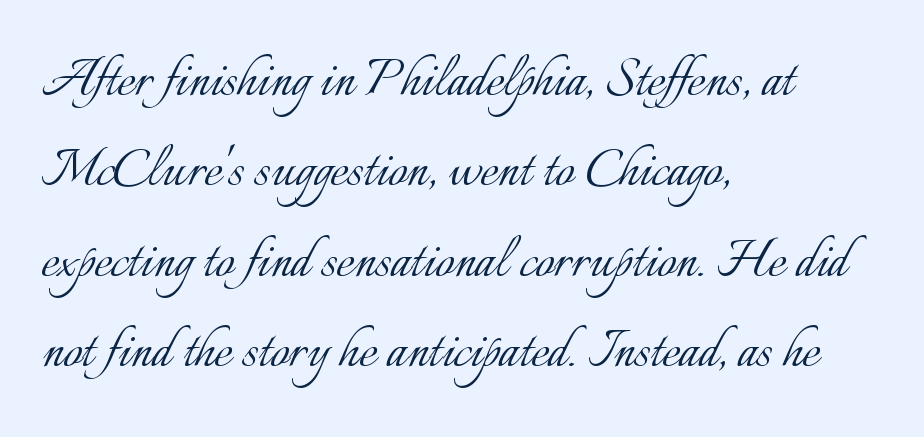
The image shows 66 px light type; set left-aligned, normal line spacing (1.37x), normal letter spacing, not underlined; low stroke contrast and a small x-height.
